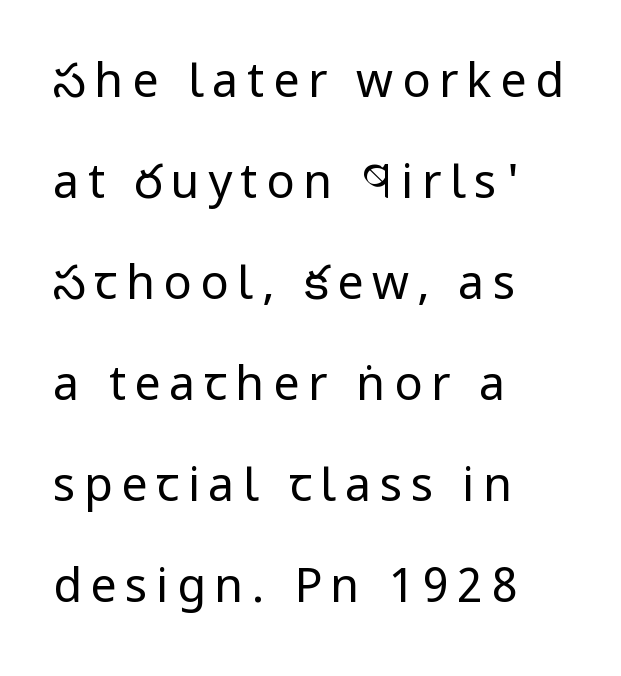
Q: Is the text bold? A: No.
Q: Is the text italic (slanted)? A: No, it is upright.
Q: Is the typeface a serif or a sans-serif typeface? A: Sans-serif.
Q: Is the text underlined? A: No.
Q: How is the paragraph aligned? A: Left-aligned.
Q: Is the spacing between lines tight, normal or loose? A: Loose.
Q: Width (condensed, normal, or wide)? A: Condensed.
Q: Stroke contrast? A: Low.
Q: x-height? A: Large.
Q: Monospaced? A: No.
